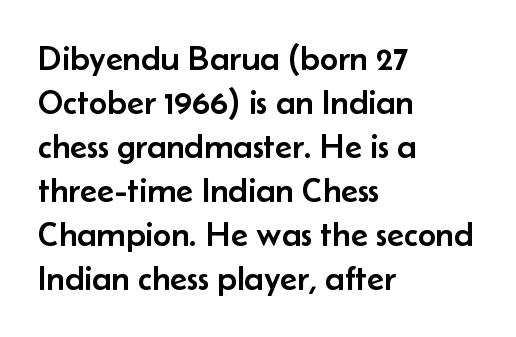
Words appear dense and cohesive because spacing is normal. Honestly, the row spacing looks completely unremarkable. Examine the stroke ends and you'll find no serifs. Alignment: flush left.
